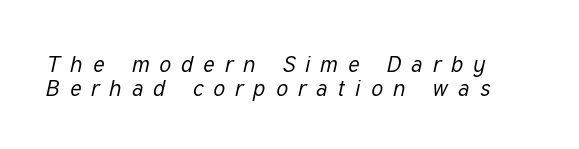
{"italic": "yes", "lean": "right", "slant_degrees": 12, "bold": "no", "underline": "no", "align": "left", "line_spacing": "tight", "line_spacing_ratio": 1.04, "letter_spacing": "wide", "letter_spacing_em": 0.45, "glyph_px": 23}
